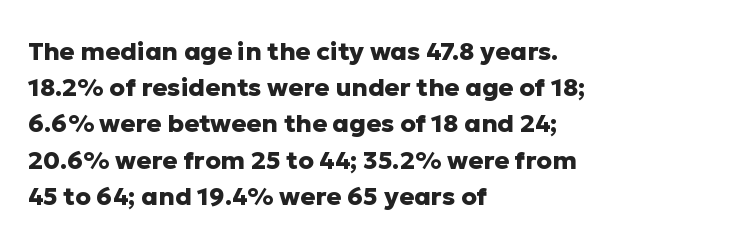
{"italic": "no", "bold": "yes", "underline": "no", "align": "left", "line_spacing": "normal", "line_spacing_ratio": 1.45, "letter_spacing": "normal", "letter_spacing_em": 0.0, "glyph_px": 25}
